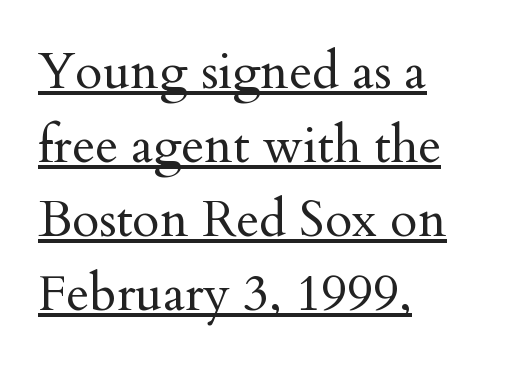
Where is the straight margin? On the left. The letters advance in unequal steps, a hallmark of proportional type. Caption: face not bold, strokes unweighted. The designer went with a serif here, giving each stem small feet.
